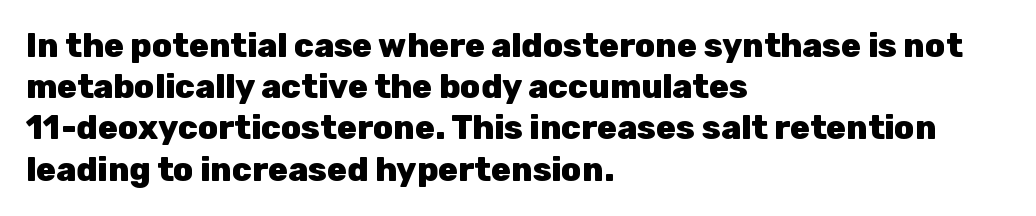
The image shows 33 px heavy sans-serif type, upright; set left-aligned, normal line spacing (1.25x), normal letter spacing, not underlined; low stroke contrast and a medium x-height.
